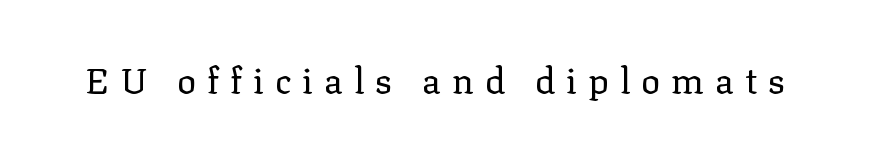
Unbolded letterforms with no extra heft. The space directly below the letters is spotless. The glyphs in this specimen are seriffed. A typesetter would call this proportional, since set widths differ per character. If you drew a line through each stem, it would be perfectly vertical.
